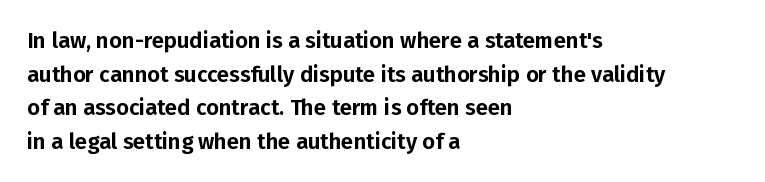
{"italic": "no", "underline": "no", "align": "left", "line_spacing": "normal", "line_spacing_ratio": 1.53, "letter_spacing": "normal", "letter_spacing_em": 0.0, "glyph_px": 22}
